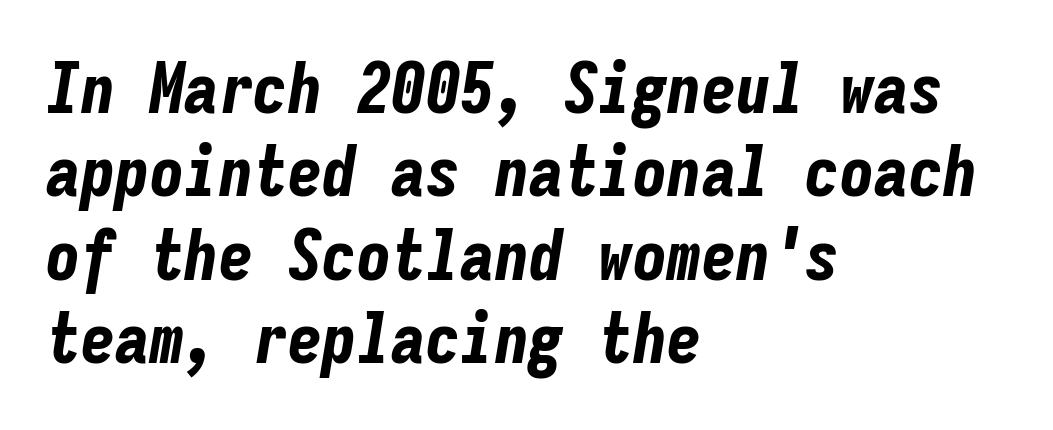
Q: Is the text bold? A: Yes.
Q: Is the text italic (slanted)? A: Yes, it leans right by about 9 degrees.
Q: Is the text underlined? A: No.
Q: How is the paragraph aligned? A: Left-aligned.
Q: Is the spacing between letters normal or unusually wide? A: Normal.
Q: Width (condensed, normal, or wide)? A: Condensed.
Q: Stroke contrast? A: Low.
Q: x-height? A: Medium.
Q: Monospaced? A: Yes.
